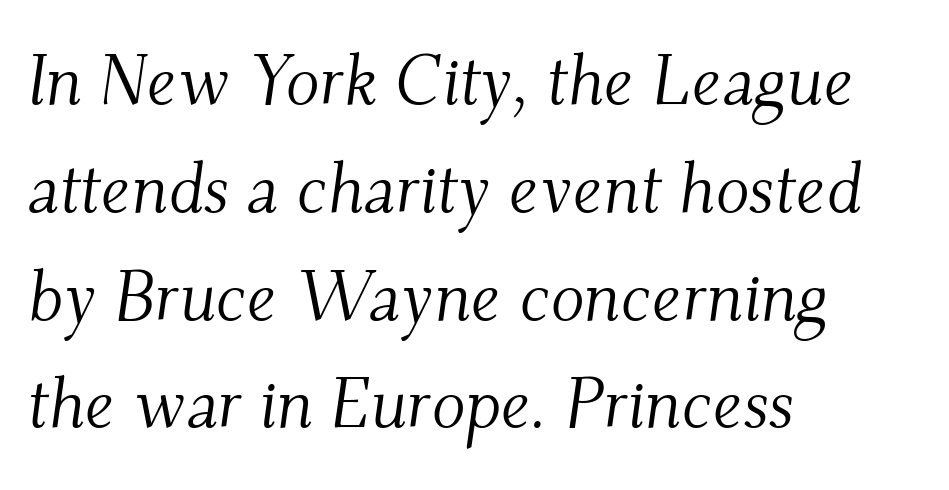
Q: Is the text bold? A: No.
Q: Is the text italic (slanted)? A: Yes, it leans right by about 9 degrees.
Q: Is the typeface a serif or a sans-serif typeface? A: Serif.
Q: Is the text underlined? A: No.
Q: How is the paragraph aligned? A: Left-aligned.
Q: Is the spacing between letters normal or unusually wide? A: Normal.
Q: Is the spacing between lines tight, normal or loose? A: Normal.
Q: Width (condensed, normal, or wide)? A: Normal.
Q: Stroke contrast? A: Medium.
Q: x-height? A: Small.
Q: Monospaced? A: No.
